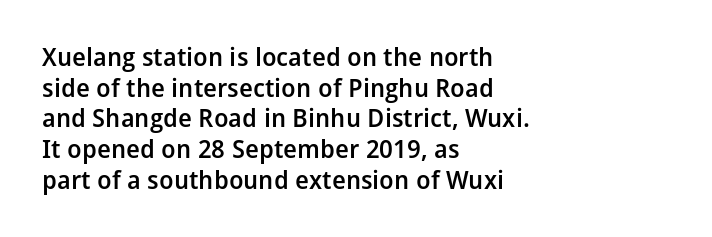
Q: Is the text bold? A: Semi-bold.
Q: Is the text italic (slanted)? A: No, it is upright.
Q: Is the text underlined? A: No.
Q: How is the paragraph aligned? A: Left-aligned.
Q: Is the spacing between letters normal or unusually wide? A: Normal.
